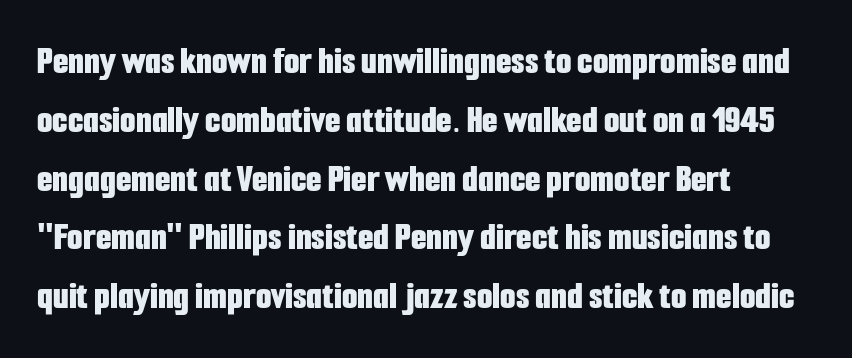
{"serif": "no", "italic": "no", "bold": "yes", "weight": "bold", "width": "condensed", "stroke_contrast": "low", "x_height": "medium", "monospaced": "no", "underline": "no", "align": "left", "line_spacing": "normal", "line_spacing_ratio": 1.47, "letter_spacing": "normal", "letter_spacing_em": 0.0, "glyph_px": 40}
